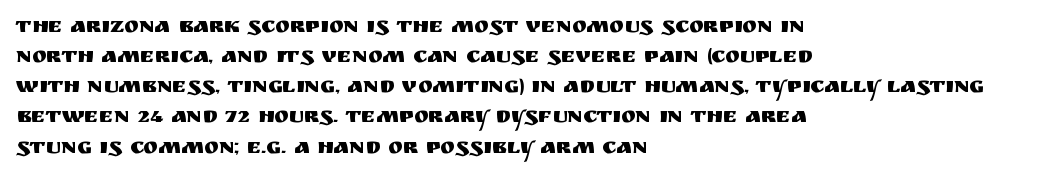
The lettering stays uniformly vertical, giving the passage a roman look. The text block is weighted toward the left margin, trailing off unevenly rightward. A typesetter would call this zero additional tracking. Evenly set lines give the paragraph a standard silhouette.
